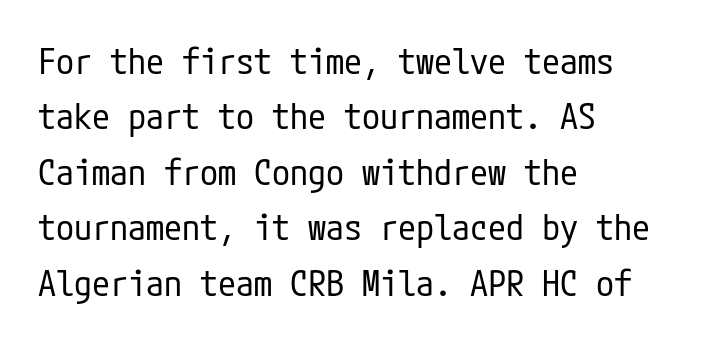
{"serif": "no", "italic": "no", "bold": "no", "weight": "regular", "width": "condensed", "stroke_contrast": "low", "x_height": "medium", "underline": "no", "align": "left", "line_spacing": "normal", "line_spacing_ratio": 1.54, "letter_spacing": "normal", "letter_spacing_em": 0.0, "glyph_px": 36}
